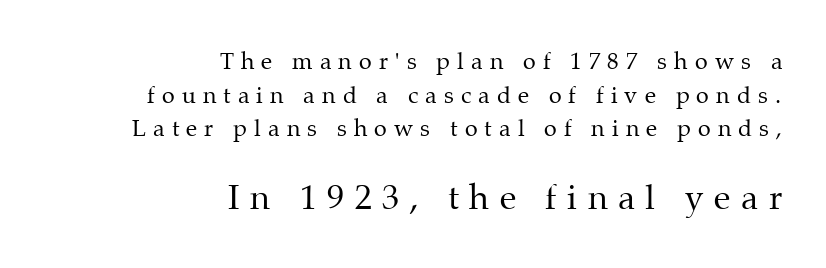
Q: Is the text bold? A: No.
Q: Is the text italic (slanted)? A: No, it is upright.
Q: Is the typeface a serif or a sans-serif typeface? A: Serif.
Q: Is the text underlined? A: No.
Q: How is the paragraph aligned? A: Right-aligned.
Q: Is the spacing between letters normal or unusually wide? A: Unusually wide.
Q: Is the spacing between lines tight, normal or loose? A: Normal.
Q: Which block of text is set in a larger size, the first (top) or the second (bottom)? A: The second (bottom) one.
Q: Width (condensed, normal, or wide)? A: Normal.
Q: Stroke contrast? A: Medium.
Q: x-height? A: Medium.
Q: Monospaced? A: No.
